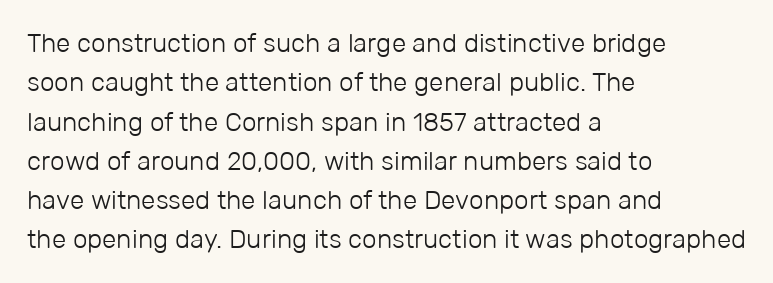
{"italic": "no", "bold": "no", "underline": "no", "align": "left", "line_spacing": "normal", "line_spacing_ratio": 1.51, "letter_spacing": "normal", "letter_spacing_em": 0.0, "glyph_px": 26}
